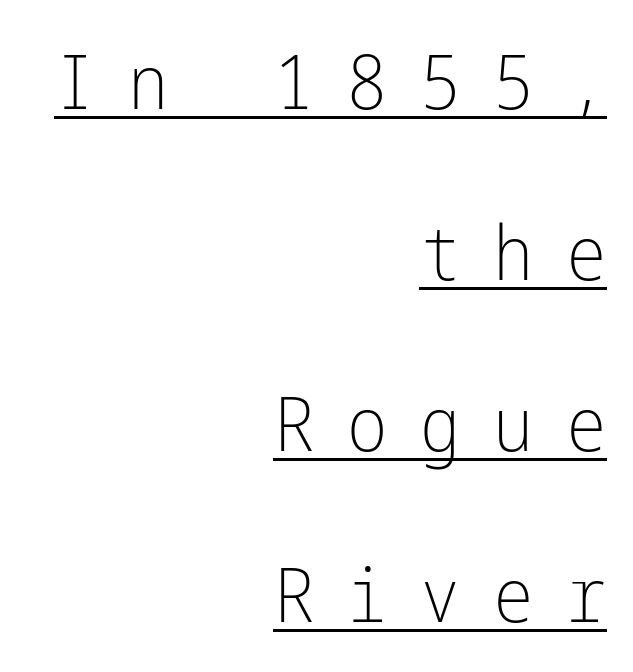
{"serif": "no", "italic": "no", "bold": "no", "weight": "light", "width": "condensed", "stroke_contrast": "low", "x_height": "medium", "underline": "yes", "align": "right", "line_spacing": "loose", "line_spacing_ratio": 2.25, "letter_spacing": "wide", "letter_spacing_em": 0.43, "glyph_px": 76}
